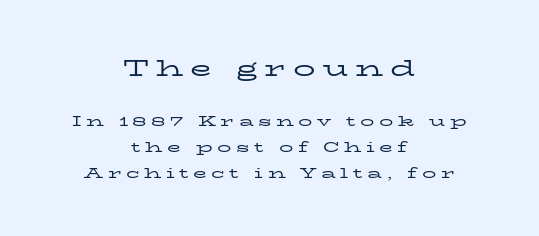
The image shows 22 px text type, upright; set centered, line spacing 1.87x, unusually wide letter spacing (+0.32 em), not underlined; the first (top) block is 1.57x larger.
